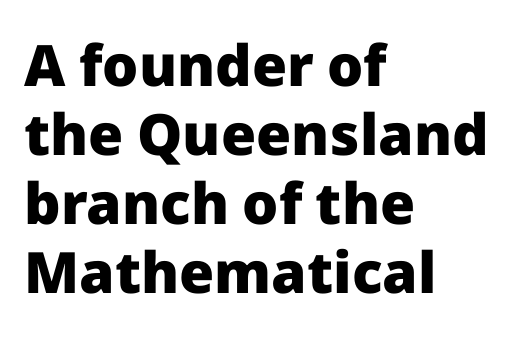
{"serif": "no", "italic": "no", "bold": "yes", "weight": "heavy", "width": "normal", "stroke_contrast": "low", "x_height": "medium", "monospaced": "no", "underline": "no", "align": "left", "line_spacing_ratio": 1.21, "letter_spacing": "normal", "letter_spacing_em": 0.0, "glyph_px": 57}
